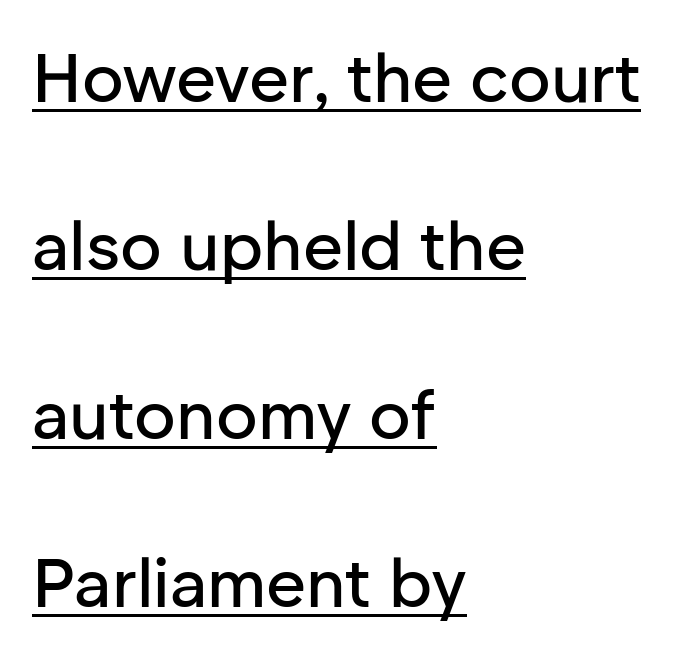
Q: Is the text italic (slanted)? A: No, it is upright.
Q: Is the typeface a serif or a sans-serif typeface? A: Sans-serif.
Q: Is the text underlined? A: Yes.
Q: How is the paragraph aligned? A: Left-aligned.
Q: Is the spacing between letters normal or unusually wide? A: Normal.
Q: Is the spacing between lines tight, normal or loose? A: Loose.
Q: Width (condensed, normal, or wide)? A: Normal.
Q: Stroke contrast? A: Low.
Q: x-height? A: Medium.
Q: Monospaced? A: No.
